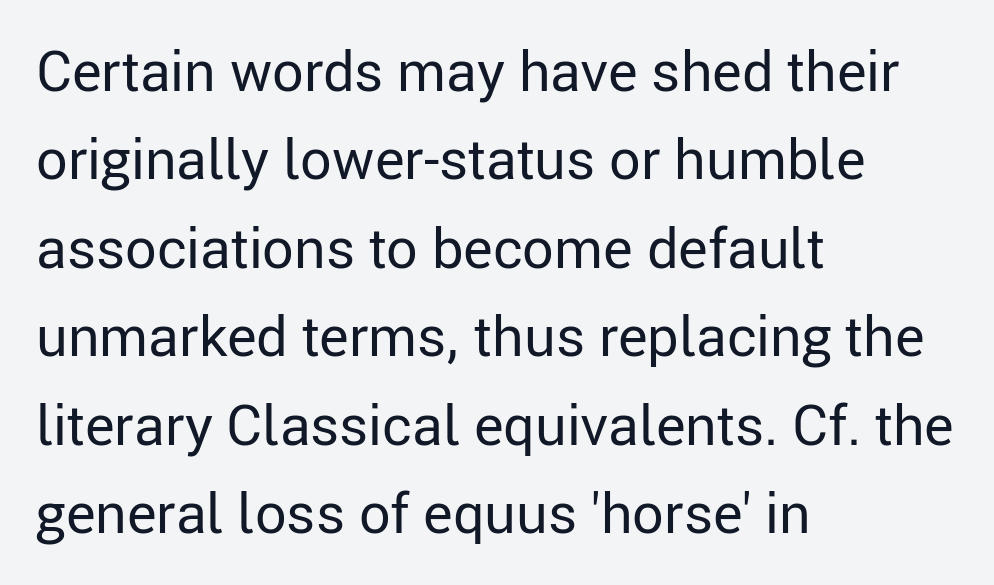
{"serif": "no", "italic": "no", "bold": "no", "weight": "regular", "width": "normal", "stroke_contrast": "low", "x_height": "medium", "monospaced": "no", "underline": "no", "align": "left", "line_spacing": "normal", "line_spacing_ratio": 1.58, "letter_spacing": "normal", "letter_spacing_em": 0.0, "glyph_px": 56}
